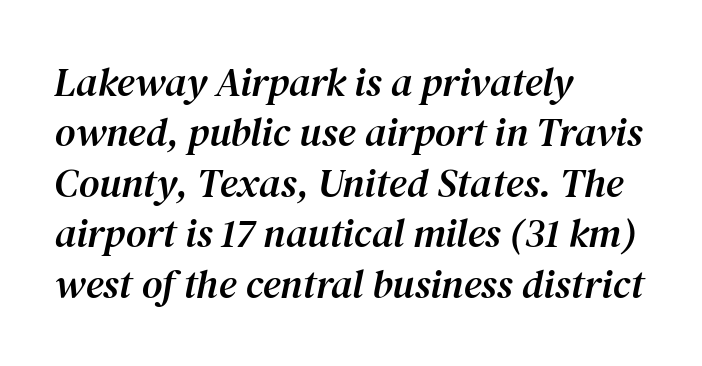
Q: Is the text italic (slanted)? A: Yes, it leans right by about 12 degrees.
Q: Is the typeface a serif or a sans-serif typeface? A: Serif.
Q: Is the text underlined? A: No.
Q: How is the paragraph aligned? A: Left-aligned.
Q: Is the spacing between letters normal or unusually wide? A: Normal.
Q: Is the spacing between lines tight, normal or loose? A: Normal.
Q: Width (condensed, normal, or wide)? A: Normal.
Q: Stroke contrast? A: Medium.
Q: x-height? A: Medium.
Q: Monospaced? A: No.
